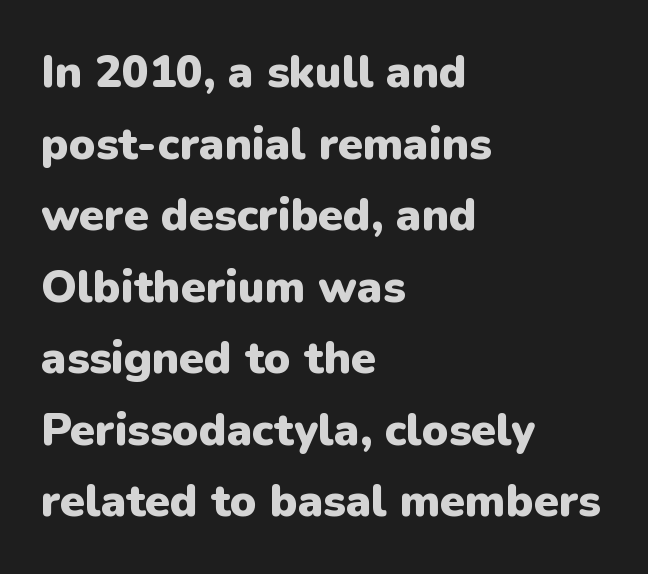
{"serif": "no", "italic": "no", "bold": "yes", "weight": "heavy", "width": "normal", "stroke_contrast": "low", "x_height": "medium", "monospaced": "no", "underline": "no", "align": "left", "line_spacing": "normal", "line_spacing_ratio": 1.59, "letter_spacing": "normal", "letter_spacing_em": 0.0, "glyph_px": 45}
